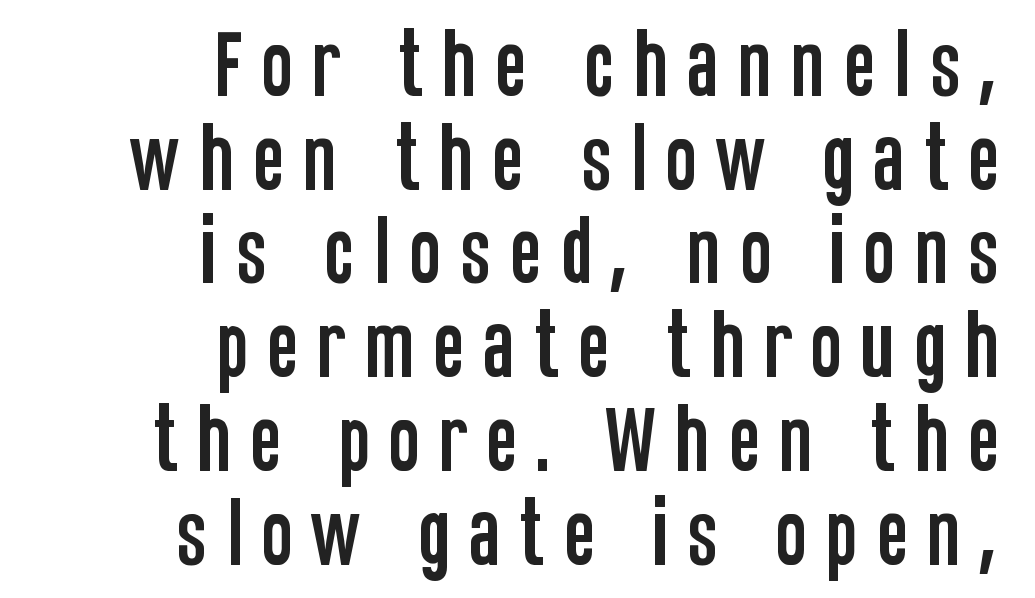
Q: Is the text italic (slanted)? A: No, it is upright.
Q: Is the typeface a serif or a sans-serif typeface? A: Sans-serif.
Q: Is the text underlined? A: No.
Q: How is the paragraph aligned? A: Right-aligned.
Q: Is the spacing between letters normal or unusually wide? A: Unusually wide.
Q: Is the spacing between lines tight, normal or loose? A: Normal.
Q: Width (condensed, normal, or wide)? A: Condensed.
Q: Stroke contrast? A: Low.
Q: x-height? A: Large.
Q: Monospaced? A: No.
